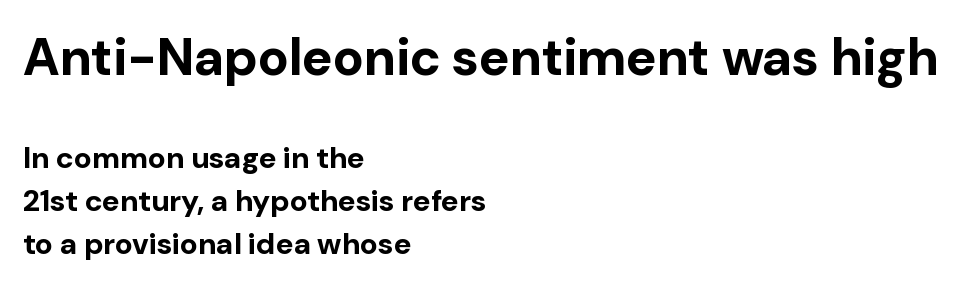
Is this a fixed-width face? No — the glyphs have proportional, varying widths. Rows of type keep a routine distance in the vertical direction. Look at the stroke-to-counter ratio: heavy, a bold. Has an underline been added? It has not. The letterforms sit shoulder to shoulder at normal distance. Notice how the passage keeps a crisp vertical edge on the left only.
